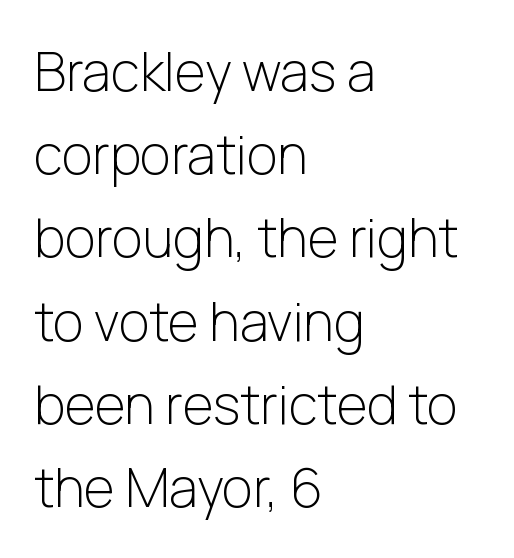
{"serif": "no", "italic": "no", "bold": "no", "weight": "light", "width": "normal", "stroke_contrast": "low", "x_height": "medium", "monospaced": "no", "underline": "no", "align": "left", "line_spacing": "normal", "line_spacing_ratio": 1.57, "letter_spacing": "normal", "letter_spacing_em": 0.0, "glyph_px": 53}
